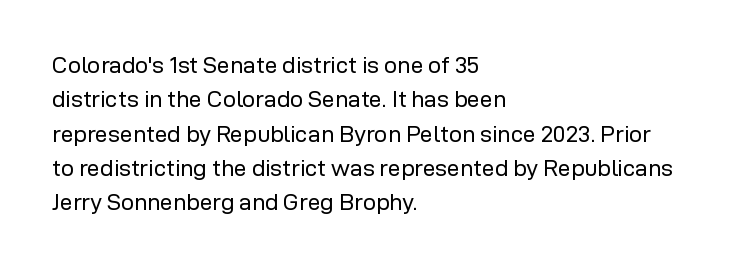
{"italic": "no", "bold": "no", "underline": "no", "align": "left", "line_spacing": "normal", "line_spacing_ratio": 1.49, "letter_spacing": "normal", "letter_spacing_em": 0.0, "glyph_px": 23}
